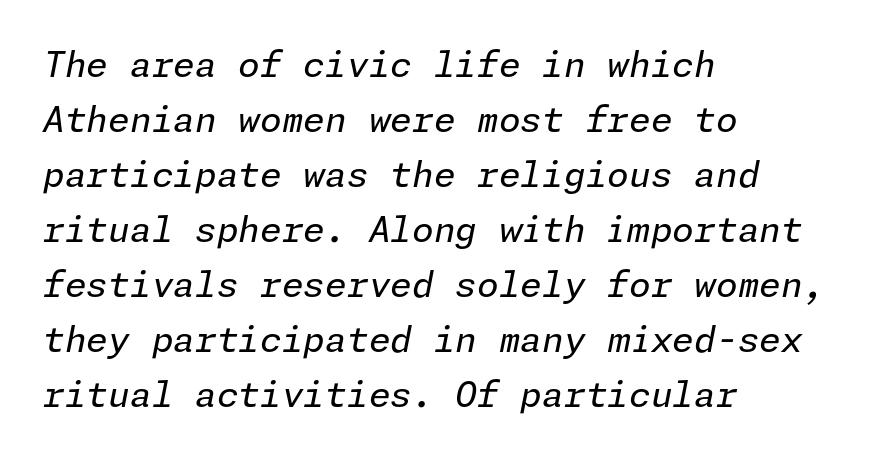
{"italic": "yes", "lean": "right", "slant_degrees": 11, "bold": "no", "weight": "regular", "width": "normal", "stroke_contrast": "low", "x_height": "medium", "underline": "no", "align": "left", "line_spacing": "normal", "line_spacing_ratio": 1.57, "letter_spacing": "normal", "letter_spacing_em": 0.0, "glyph_px": 35}
